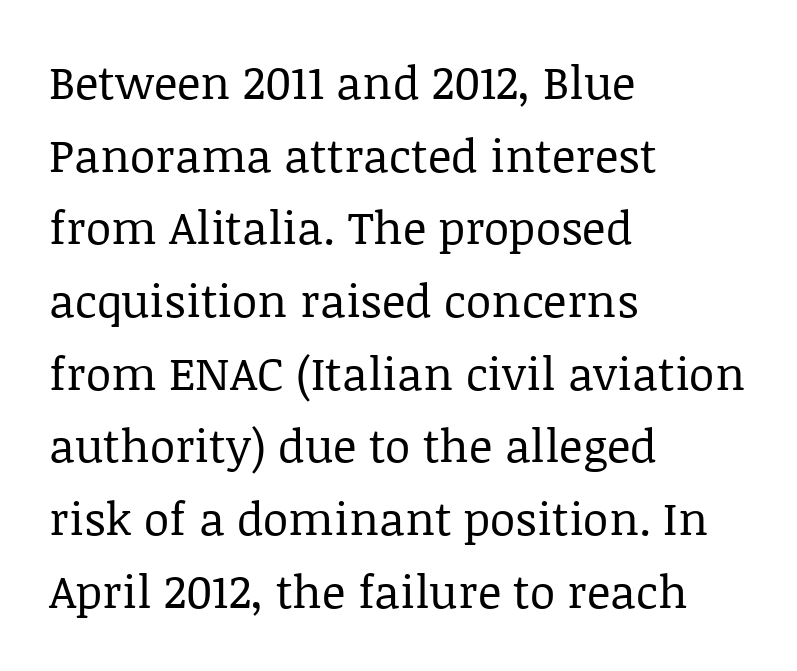
Each word holds together tightly as a unit, with standard inter-letter gaps. Line beginnings align vertically; line endings do not. Letters rest on an invisible, unmarked baseline. Proportional: the letters do not fall into vertical columns.
